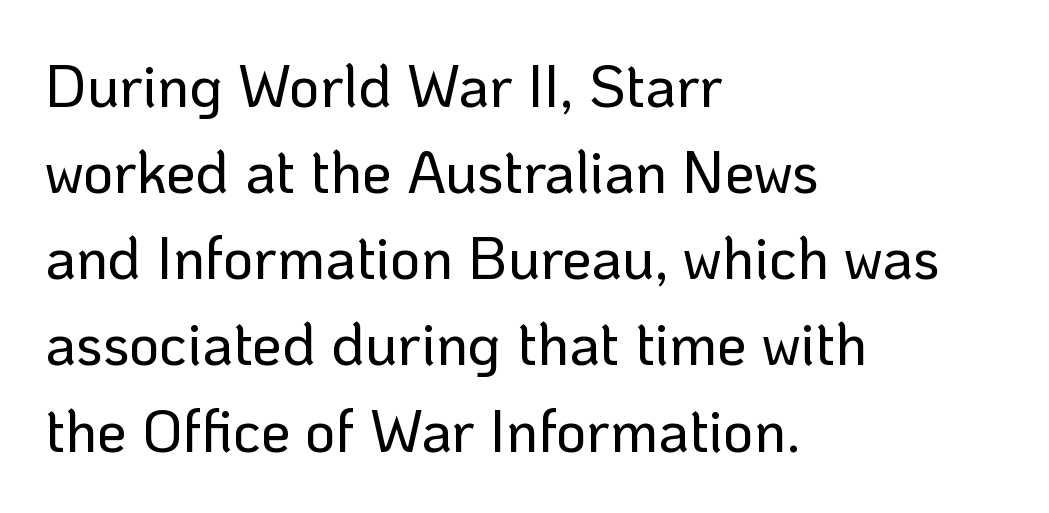
Q: Is the text italic (slanted)? A: No, it is upright.
Q: Is the typeface a serif or a sans-serif typeface? A: Sans-serif.
Q: Is the text underlined? A: No.
Q: How is the paragraph aligned? A: Left-aligned.
Q: Is the spacing between letters normal or unusually wide? A: Normal.
Q: Is the spacing between lines tight, normal or loose? A: Normal.
Q: Width (condensed, normal, or wide)? A: Normal.
Q: Stroke contrast? A: Low.
Q: x-height? A: Medium.
Q: Monospaced? A: No.
